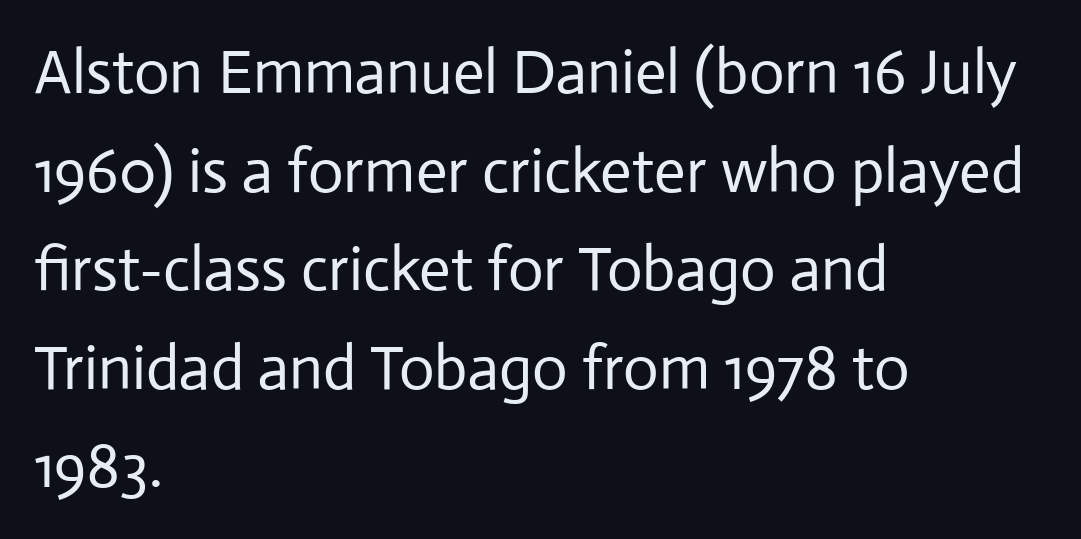
{"serif": "no", "italic": "no", "bold": "no", "weight": "regular", "width": "normal", "stroke_contrast": "low", "x_height": "medium", "monospaced": "no", "underline": "no", "align": "left", "line_spacing": "normal", "line_spacing_ratio": 1.59, "letter_spacing": "normal", "letter_spacing_em": 0.0, "glyph_px": 62}
